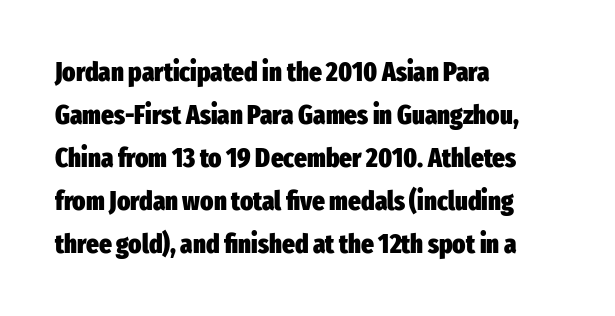
Q: Is the text bold? A: Yes.
Q: Is the text italic (slanted)? A: No, it is upright.
Q: Is the text underlined? A: No.
Q: How is the paragraph aligned? A: Left-aligned.
Q: Is the spacing between letters normal or unusually wide? A: Normal.
Q: Is the spacing between lines tight, normal or loose? A: Normal.
